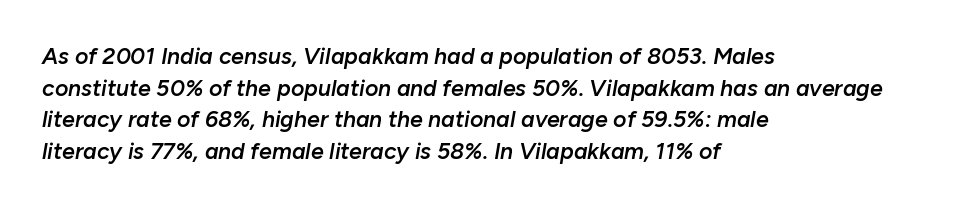
{"italic": "yes", "lean": "right", "slant_degrees": 10, "bold": "semi", "underline": "no", "align": "left", "line_spacing": "normal", "line_spacing_ratio": 1.37, "letter_spacing": "normal", "letter_spacing_em": 0.0, "glyph_px": 23}
